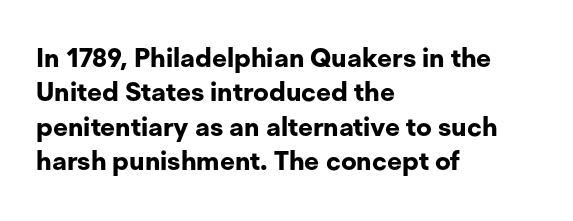
Words appear dense and cohesive because spacing is normal. Typeset ragged right — the left edge is the straight one. This sample keeps an unexceptional amount of space between lines. A clean baseline with only descenders dipping below it. Notice how thick the strokes are: this is what a full bold looks like. This is the regular roman posture of the typeface.
